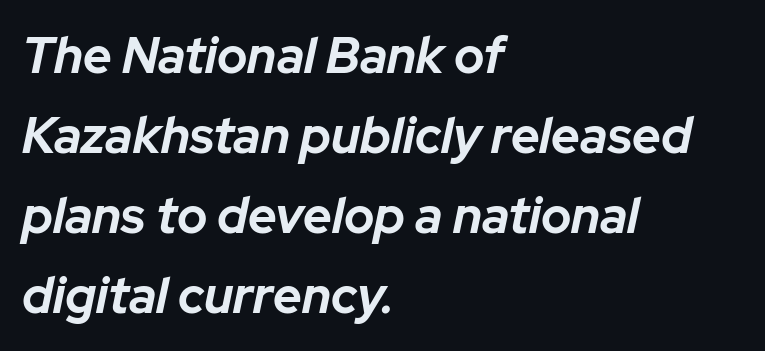
An italicized treatment has been applied to the whole sample. The face used here is proportionally spaced, like ordinary book or web type. This is heavy type, rendered in bold. Each line starts at the same left margin while the right side varies. A bare baseline throughout the passage.
